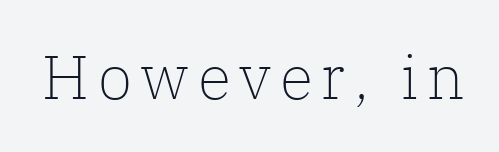
{"serif": "yes", "italic": "no", "bold": "no", "weight": "light", "width": "normal", "stroke_contrast": "low", "x_height": "medium", "monospaced": "no", "underline": "no", "glyph_px": 62}
